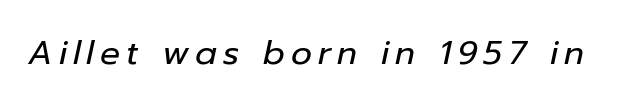
Bare-footed words on every line. The text carries the slant typical of an italic or oblique font. The face used here is proportionally spaced, like ordinary book or web type. On a weight scale, this lands at 450 or below.
